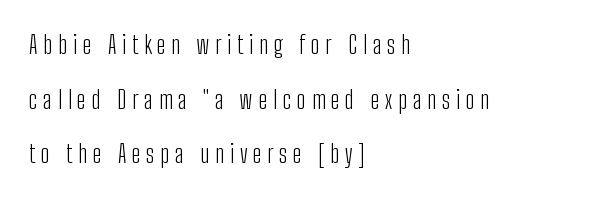
Compared with typical body copy, the letter spacing here is much looser. These lines are set flush left with a ragged right edge. Honestly, there is no underline to notice here at all. In terms of posture, this sample is upright.
